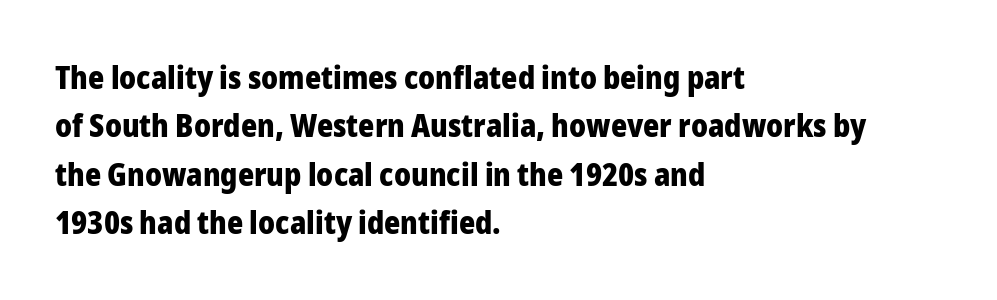
The image shows 31 px heavy sans-serif type, upright; set left-aligned, normal line spacing (1.56x), normal letter spacing, not underlined; low stroke contrast and a medium x-height.
